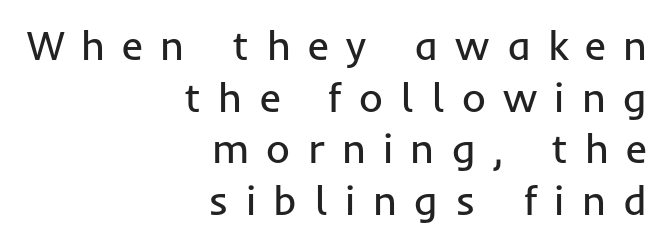
Q: Is the text bold? A: No.
Q: Is the text italic (slanted)? A: No, it is upright.
Q: Is the typeface a serif or a sans-serif typeface? A: Sans-serif.
Q: Is the text underlined? A: No.
Q: How is the paragraph aligned? A: Right-aligned.
Q: Is the spacing between letters normal or unusually wide? A: Unusually wide.
Q: Is the spacing between lines tight, normal or loose? A: Normal.
Q: Width (condensed, normal, or wide)? A: Normal.
Q: Stroke contrast? A: Low.
Q: x-height? A: Medium.
Q: Monospaced? A: No.
